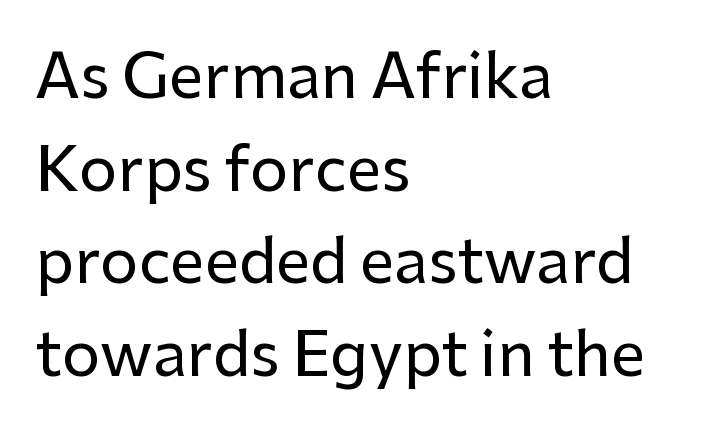
The image shows 61 px sans-serif type, upright; set left-aligned, normal line spacing (1.52x), normal letter spacing, not underlined; low stroke contrast and a medium x-height.
